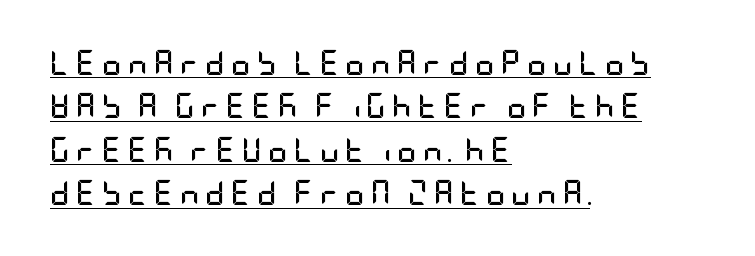
{"italic": "no", "bold": "yes", "underline": "yes", "align": "left", "line_spacing_ratio": 1.74, "letter_spacing": "wide", "letter_spacing_em": 0.22, "glyph_px": 25}
